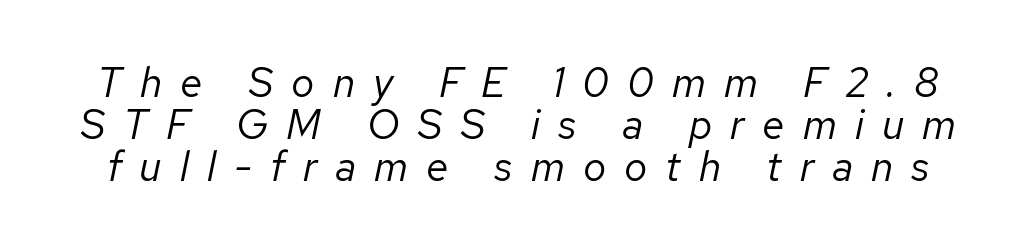
The image shows 41 px regular-weight type, italic (leaning right); set tight line spacing (1.03x), unusually wide letter spacing (+0.44 em), not underlined; low stroke contrast and a medium x-height.
